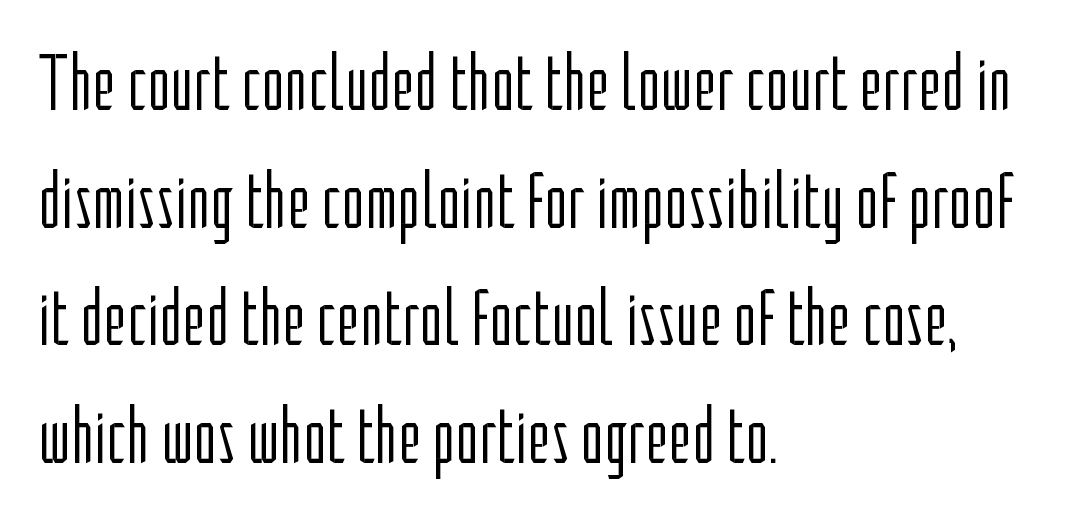
Q: Is the text bold? A: No.
Q: Is the text italic (slanted)? A: No, it is upright.
Q: Is the typeface a serif or a sans-serif typeface? A: Sans-serif.
Q: Is the text underlined? A: No.
Q: How is the paragraph aligned? A: Left-aligned.
Q: Is the spacing between letters normal or unusually wide? A: Normal.
Q: Is the spacing between lines tight, normal or loose? A: Normal.
Q: Width (condensed, normal, or wide)? A: Condensed.
Q: Stroke contrast? A: Low.
Q: x-height? A: Medium.
Q: Monospaced? A: No.
